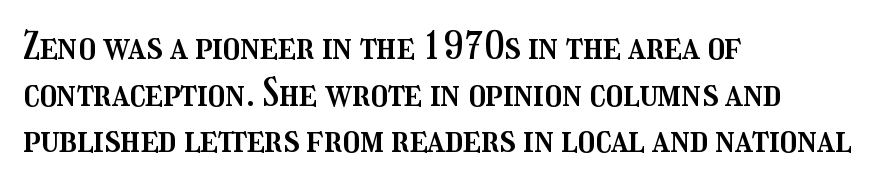
{"italic": "no", "width": "condensed", "stroke_contrast": "medium", "x_height": "medium", "monospaced": "no", "underline": "no", "align": "left", "line_spacing_ratio": 1.23, "letter_spacing": "normal", "letter_spacing_em": 0.0, "glyph_px": 38}
